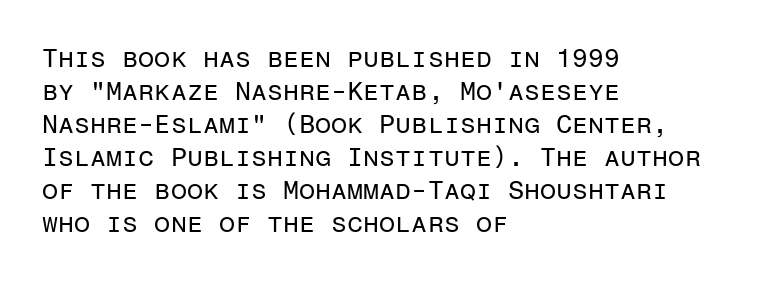
The image shows 26 px text type, upright; set left-aligned, normal line spacing (1.27x), normal letter spacing, not underlined.
